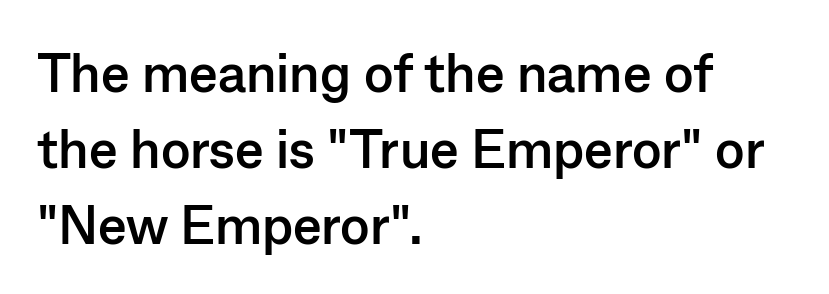
The image shows 54 px semibold sans-serif type, upright; set left-aligned, normal line spacing (1.41x), normal letter spacing, not underlined; low stroke contrast and a medium x-height.
